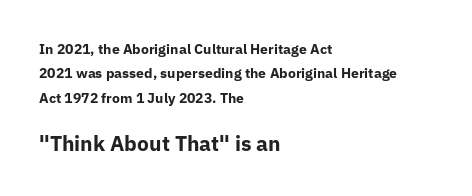
The paragraph has a hard left edge and a soft right edge. Characters follow at the spacing the type designer built in. The second block has been scaled up relative to the first. The lettering stays uniformly vertical, giving the passage a roman look.
